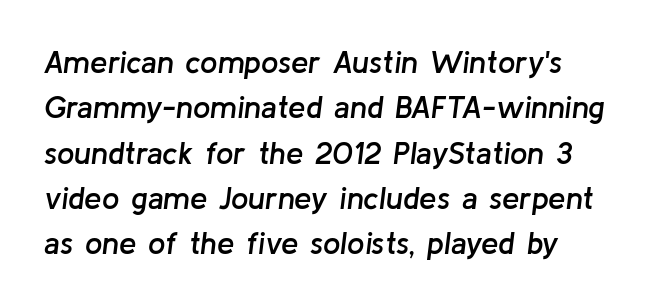
Q: Is the text bold? A: Semi-bold.
Q: Is the text italic (slanted)? A: Yes, it leans right by about 8 degrees.
Q: Is the text underlined? A: No.
Q: How is the paragraph aligned? A: Left-aligned.
Q: Is the spacing between letters normal or unusually wide? A: Normal.
Q: Is the spacing between lines tight, normal or loose? A: Normal.
Q: Width (condensed, normal, or wide)? A: Normal.
Q: Stroke contrast? A: Low.
Q: x-height? A: Medium.
Q: Monospaced? A: No.
